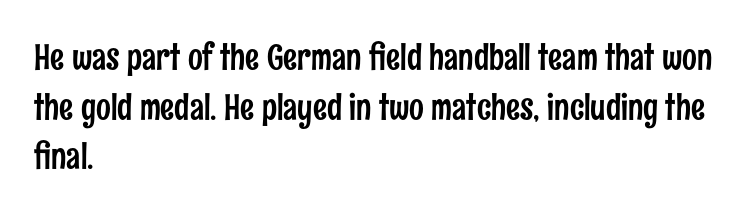
The image shows 35 px condensed sans-serif type, upright; set left-aligned, normal line spacing (1.42x), normal letter spacing, not underlined; low stroke contrast and a medium x-height.
